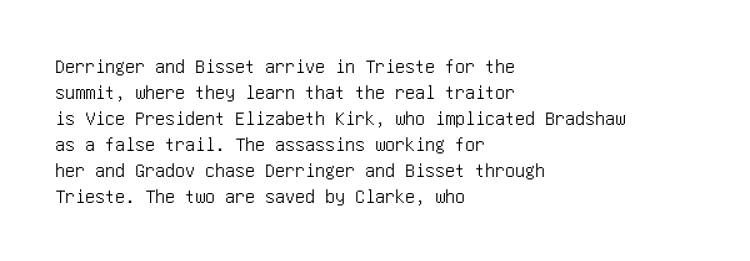
Q: Is the text italic (slanted)? A: No, it is upright.
Q: Is the text underlined? A: No.
Q: How is the paragraph aligned? A: Left-aligned.
Q: Is the spacing between letters normal or unusually wide? A: Normal.
Q: Is the spacing between lines tight, normal or loose? A: Normal.
